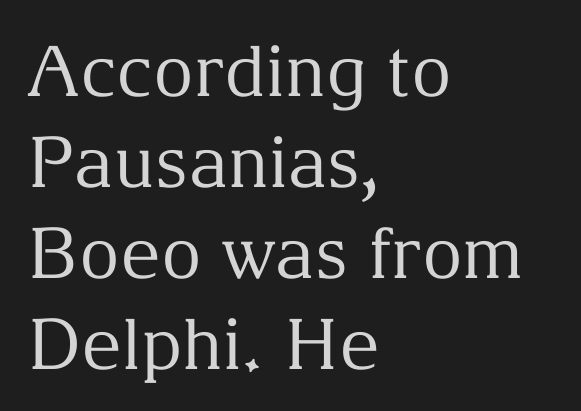
The image shows 70 px regular-weight serif type, upright; set left-aligned, normal line spacing (1.3x), normal letter spacing, not underlined; medium stroke contrast and a medium x-height.
